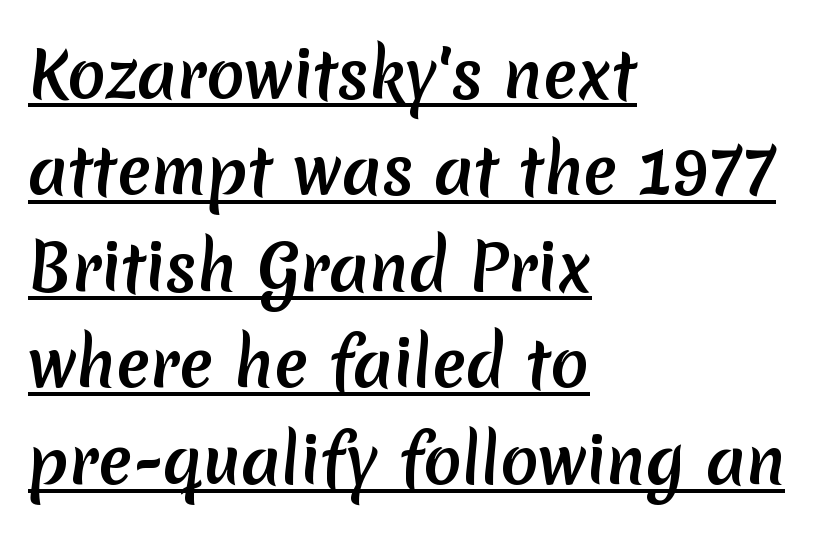
The image shows 63 px semibold sans-serif type; set left-aligned, normal line spacing (1.53x), normal letter spacing, underlined; low stroke contrast and a medium x-height.
